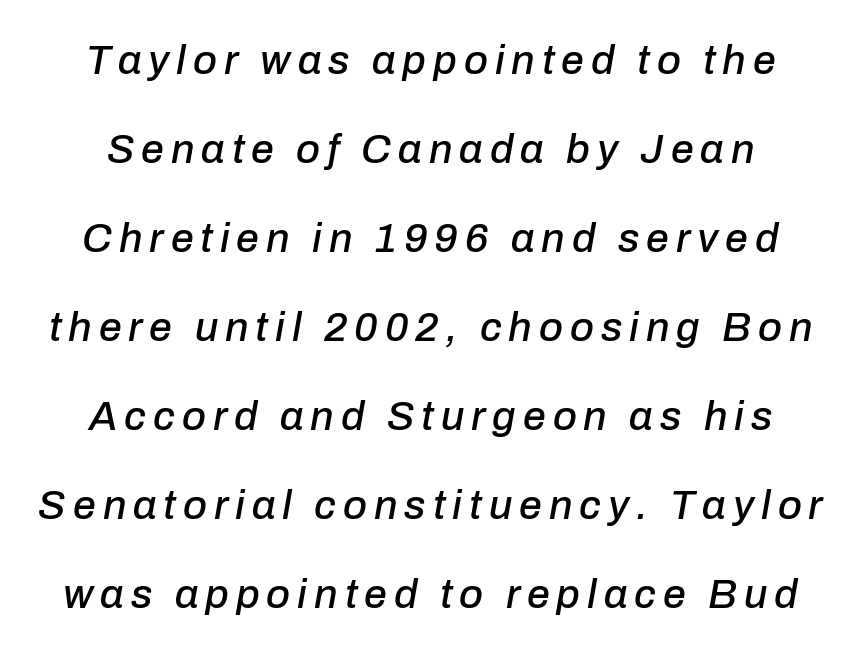
{"italic": "yes", "lean": "right", "slant_degrees": 10, "width": "normal", "stroke_contrast": "low", "x_height": "medium", "monospaced": "no", "underline": "no", "line_spacing": "loose", "line_spacing_ratio": 2.17, "glyph_px": 41}
